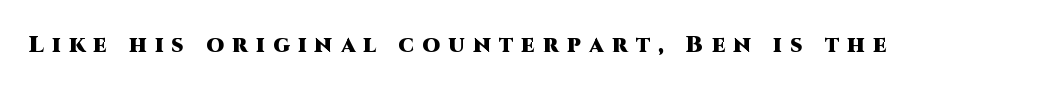
Q: Is the text bold? A: Yes.
Q: Is the text italic (slanted)? A: No, it is upright.
Q: Is the text underlined? A: No.
Q: Is the spacing between letters normal or unusually wide? A: Unusually wide.
